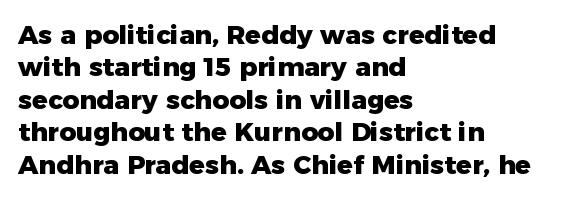
The image shows 26 px bold type, upright; set left-aligned, normal line spacing (1.25x), normal letter spacing, not underlined.
